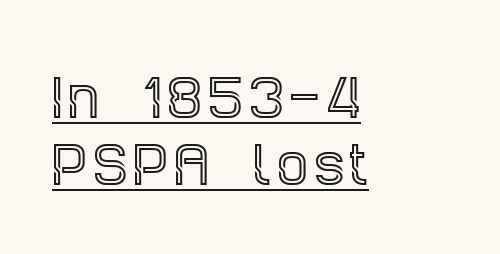
Q: Is the text italic (slanted)? A: No, it is upright.
Q: Is the typeface a serif or a sans-serif typeface? A: Serif.
Q: Is the text underlined? A: Yes.
Q: How is the paragraph aligned? A: Left-aligned.
Q: Is the spacing between lines tight, normal or loose? A: Normal.
Q: Width (condensed, normal, or wide)? A: Condensed.
Q: x-height? A: Large.
Q: Monospaced? A: No.
